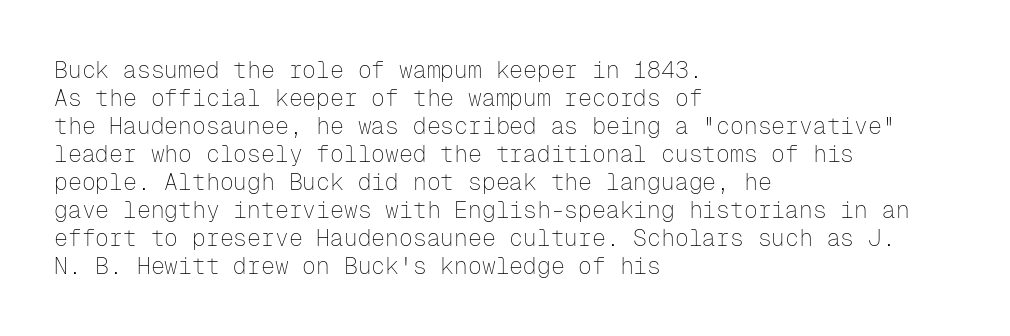
{"italic": "no", "bold": "no", "underline": "no", "align": "left", "line_spacing_ratio": 1.22, "letter_spacing": "normal", "letter_spacing_em": 0.0, "glyph_px": 23}
